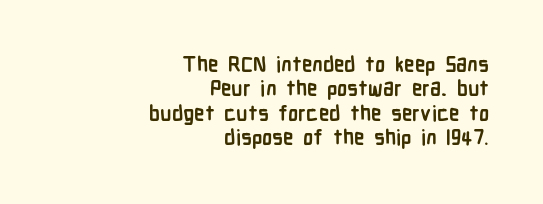
{"italic": "no", "bold": "yes", "underline": "no", "align": "right", "line_spacing_ratio": 1.16, "letter_spacing": "normal", "letter_spacing_em": 0.0, "glyph_px": 21}
